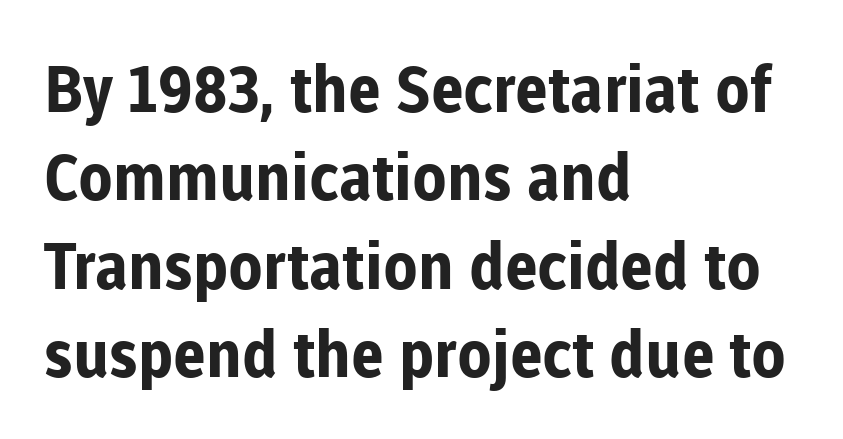
The image shows 64 px bold sans-serif type, upright; set left-aligned, normal line spacing (1.38x), normal letter spacing, not underlined; low stroke contrast and a medium x-height.
